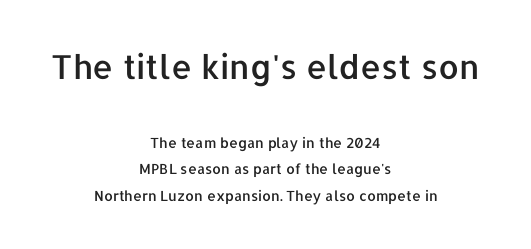
Q: Is the text italic (slanted)? A: No, it is upright.
Q: Is the typeface a serif or a sans-serif typeface? A: Sans-serif.
Q: Is the text underlined? A: No.
Q: How is the paragraph aligned? A: Centered.
Q: Is the spacing between letters normal or unusually wide? A: Normal.
Q: Which block of text is set in a larger size, the first (top) or the second (bottom)? A: The first (top) one.
Q: Width (condensed, normal, or wide)? A: Normal.
Q: Stroke contrast? A: Low.
Q: x-height? A: Medium.
Q: Monospaced? A: No.
